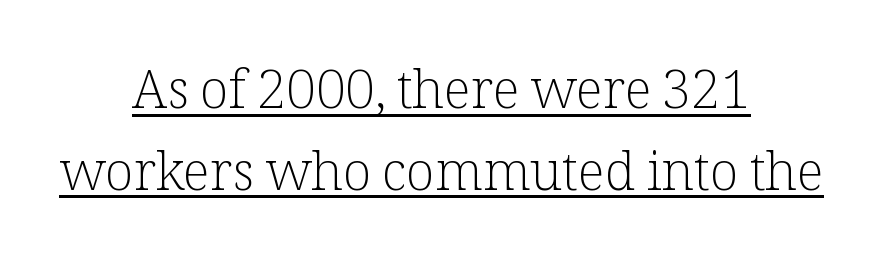
Every stem runs plumb, perpendicular to the baseline. The designer went with a serif here, giving each stem small feet. The gaps between neighbouring characters are ordinary and unremarkable. Stems here are at most as thick as an everyday book face. Evenly set lines give the paragraph a standard silhouette.
